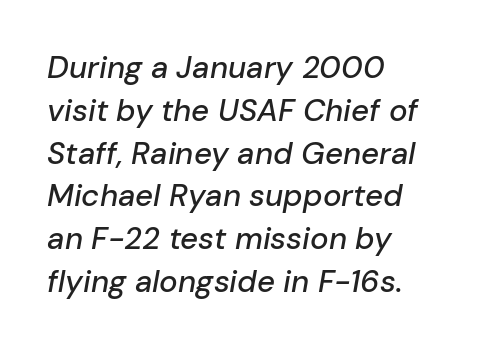
The letters advance in unequal steps, a hallmark of proportional type. Nobody drew a line under any word here. Students, observe: this is what conventionally led text looks like. Observe the ordinary spacing: letters are neighbours, not strangers. These lines are set flush left with a ragged right edge.
